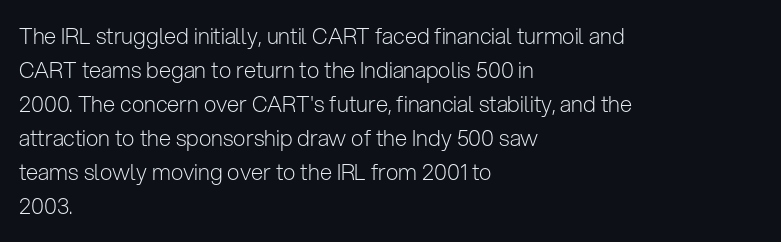
{"italic": "no", "bold": "no", "underline": "no", "align": "left", "line_spacing": "normal", "line_spacing_ratio": 1.55, "letter_spacing": "normal", "letter_spacing_em": 0.0, "glyph_px": 22}
